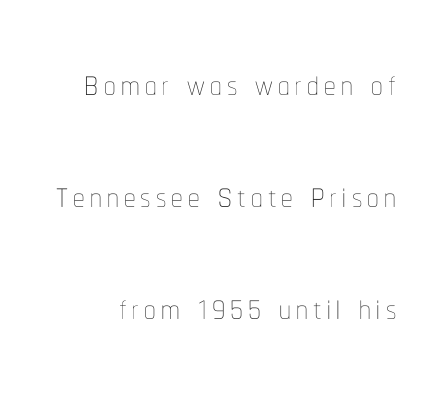
Q: Is the text bold? A: No.
Q: Is the text italic (slanted)? A: No, it is upright.
Q: Is the text underlined? A: No.
Q: Is the spacing between lines tight, normal or loose? A: Loose.
Q: Width (condensed, normal, or wide)? A: Condensed.
Q: Stroke contrast? A: Low.
Q: x-height? A: Medium.
Q: Monospaced? A: No.
